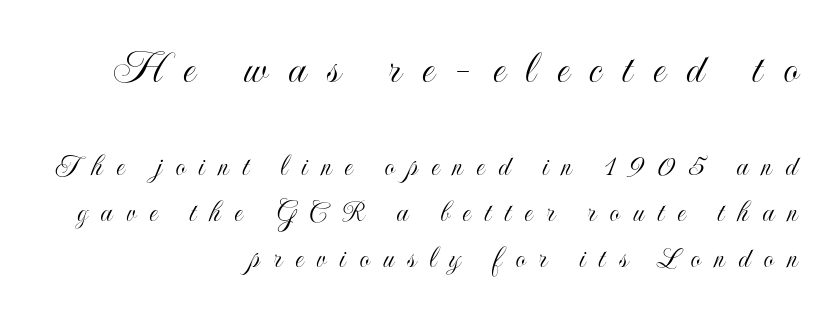
{"width": "condensed", "x_height": "small", "monospaced": "no", "underline": "no", "align": "right", "line_spacing": "normal", "line_spacing_ratio": 1.48, "letter_spacing": "wide", "letter_spacing_em": 0.44, "larger_block": "first", "size_ratio": 1.52, "glyph_px": 47}
